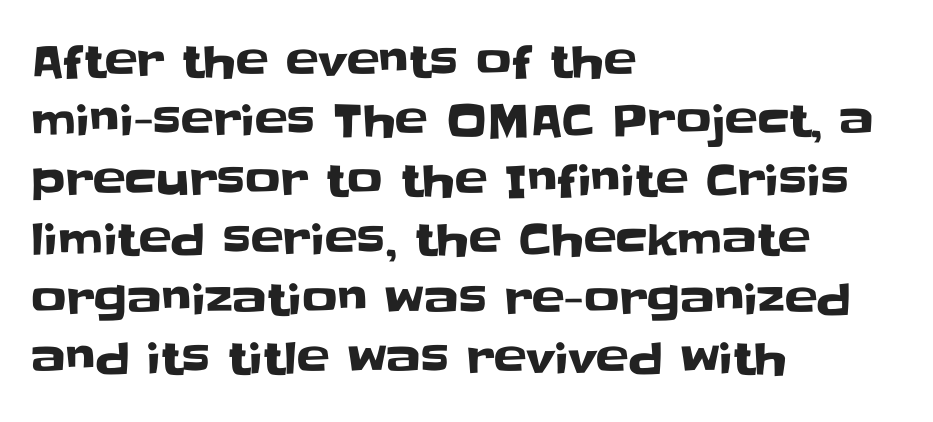
The passage shown is not underscored anywhere. Honestly, the row spacing looks completely unremarkable. The type family on display is of the sans-serif kind. This sample has the flowing, uneven cadence of proportional lettering.
